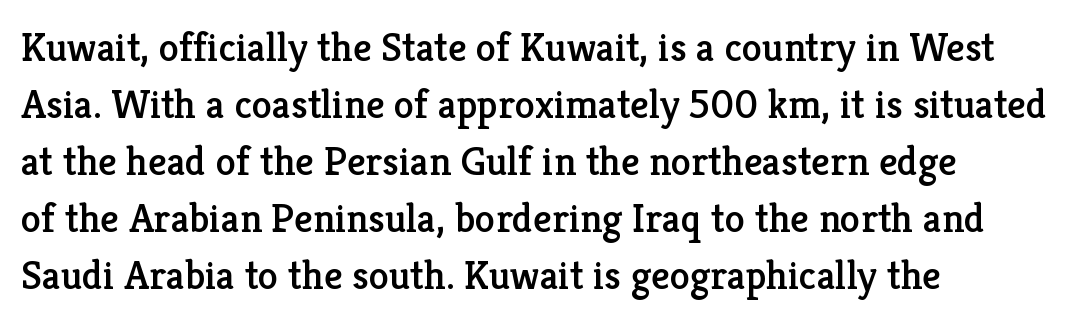
The lettering stays uniformly vertical, giving the passage a roman look. Leading: standard. The passage is arranged the way most books set body copy — flush left. Serifs: yes, visible at the terminals of the letterforms. Note the varied advance widths — an 'i' is clearly narrower than an 'm'. The specimen omits any rule beneath the text block's lines.
